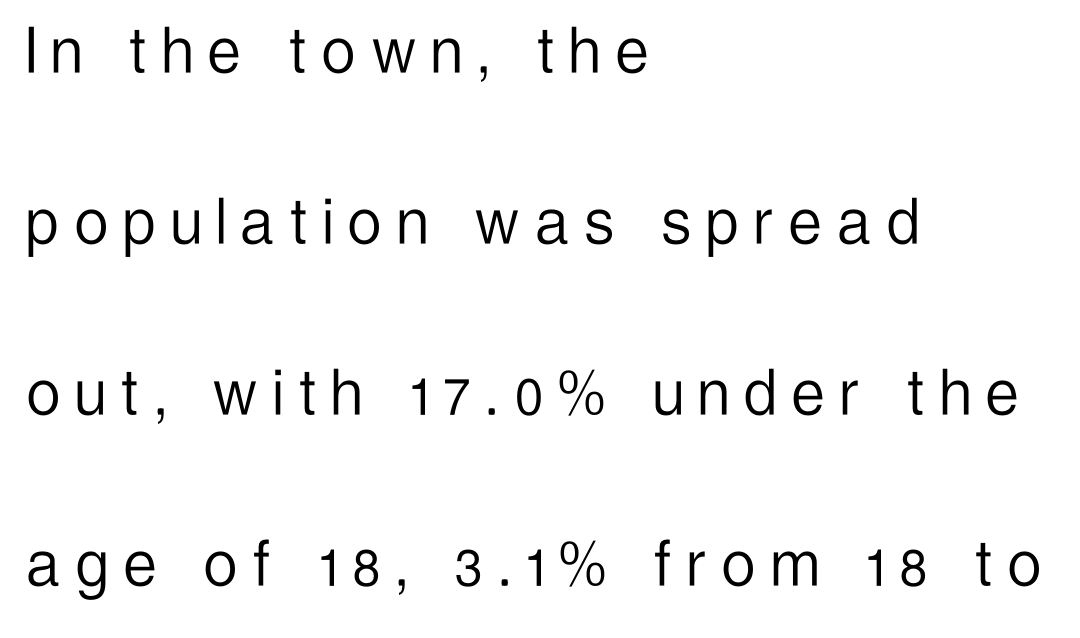
Q: Is the text bold? A: No.
Q: Is the text italic (slanted)? A: No, it is upright.
Q: Is the typeface a serif or a sans-serif typeface? A: Sans-serif.
Q: Is the text underlined? A: No.
Q: How is the paragraph aligned? A: Left-aligned.
Q: Is the spacing between letters normal or unusually wide? A: Unusually wide.
Q: Is the spacing between lines tight, normal or loose? A: Loose.
Q: Width (condensed, normal, or wide)? A: Condensed.
Q: Stroke contrast? A: Low.
Q: x-height? A: Medium.
Q: Monospaced? A: No.
